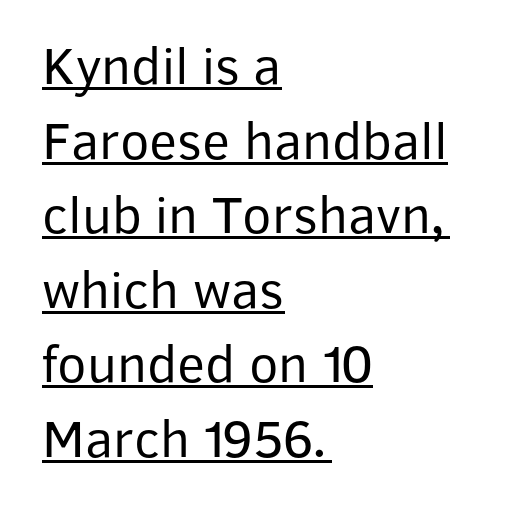
The image shows 54 px regular-weight sans-serif type, upright; set left-aligned, normal line spacing (1.38x), normal letter spacing, underlined; low stroke contrast and a medium x-height.
